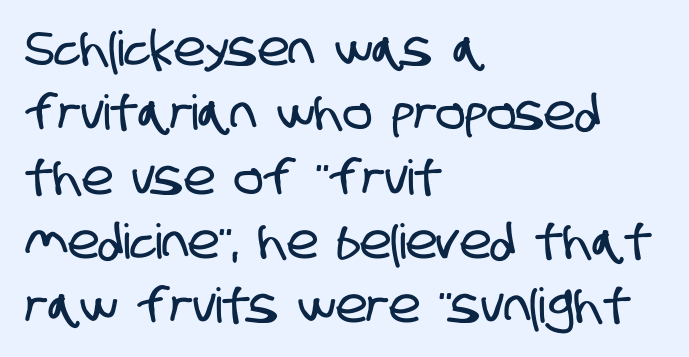
Q: Is the typeface a serif or a sans-serif typeface? A: Sans-serif.
Q: Is the text underlined? A: No.
Q: How is the paragraph aligned? A: Left-aligned.
Q: Is the spacing between letters normal or unusually wide? A: Normal.
Q: Is the spacing between lines tight, normal or loose? A: Normal.
Q: Width (condensed, normal, or wide)? A: Condensed.
Q: Stroke contrast? A: Low.
Q: x-height? A: Large.
Q: Monospaced? A: No.
